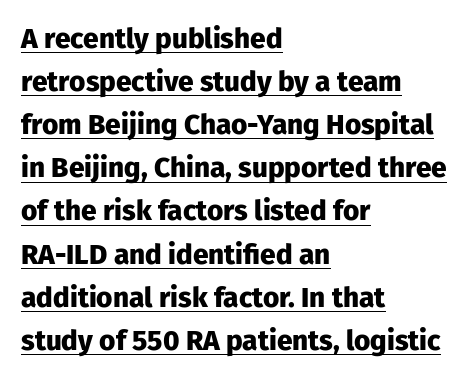
Q: Is the text bold? A: Yes.
Q: Is the text italic (slanted)? A: No, it is upright.
Q: Is the typeface a serif or a sans-serif typeface? A: Sans-serif.
Q: Is the text underlined? A: Yes.
Q: How is the paragraph aligned? A: Left-aligned.
Q: Is the spacing between letters normal or unusually wide? A: Normal.
Q: Is the spacing between lines tight, normal or loose? A: Normal.
Q: Width (condensed, normal, or wide)? A: Normal.
Q: Stroke contrast? A: Low.
Q: x-height? A: Medium.
Q: Monospaced? A: No.
